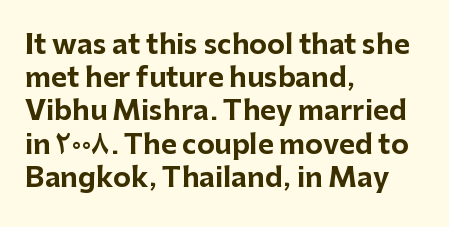
The image shows 27 px bold type, upright; set left-aligned, line spacing 1.23x, normal letter spacing, not underlined.
